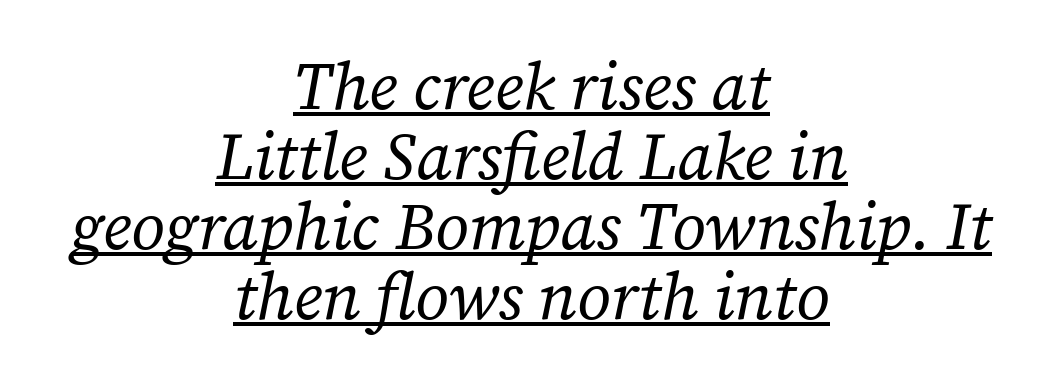
Q: Is the text bold? A: No.
Q: Is the text italic (slanted)? A: Yes, it leans right by about 12 degrees.
Q: Is the typeface a serif or a sans-serif typeface? A: Serif.
Q: Is the text underlined? A: Yes.
Q: How is the paragraph aligned? A: Centered.
Q: Is the spacing between letters normal or unusually wide? A: Normal.
Q: Is the spacing between lines tight, normal or loose? A: Tight.
Q: Width (condensed, normal, or wide)? A: Normal.
Q: Stroke contrast? A: Low.
Q: x-height? A: Medium.
Q: Monospaced? A: No.
